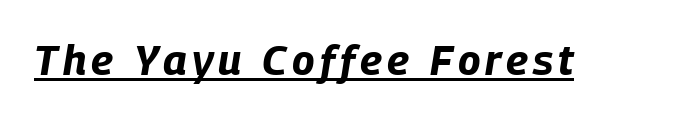
{"italic": "yes", "lean": "right", "slant_degrees": 9, "bold": "yes", "weight": "bold", "width": "condensed", "stroke_contrast": "low", "x_height": "large", "monospaced": "no", "underline": "yes", "glyph_px": 42}
